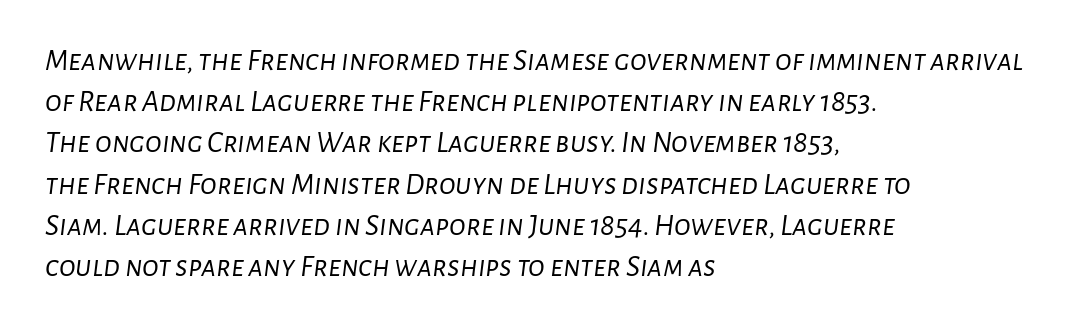
There's an unmistakable incline to the writing here. The rag falls on the right side of this text block. Here the designer chose a conventional face with non-uniform glyph widths. Evenly set lines give the paragraph a standard silhouette.
